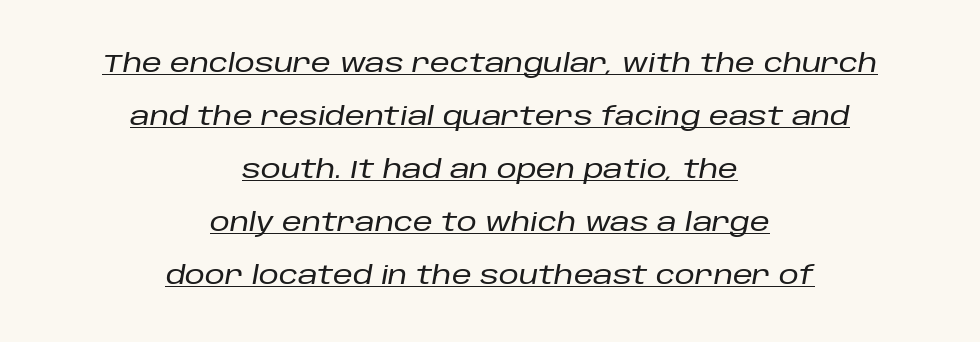
Compared with ordinary roman type, these characters are visibly tilted. Has an underline been added? It has. Alignment: centered. How would I describe the line gaps? Wide and relaxed. The rendering keeps characters at their native spacing.
